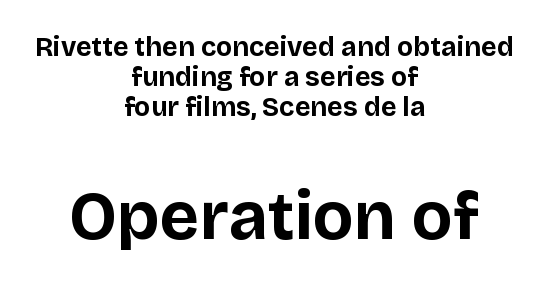
{"serif": "no", "italic": "no", "bold": "yes", "weight": "bold", "width": "normal", "stroke_contrast": "low", "x_height": "large", "monospaced": "no", "underline": "no", "align": "center", "line_spacing": "tight", "line_spacing_ratio": 1.12, "letter_spacing": "normal", "letter_spacing_em": 0.0, "larger_block": "second", "size_ratio": 2.52, "glyph_px": 68}
